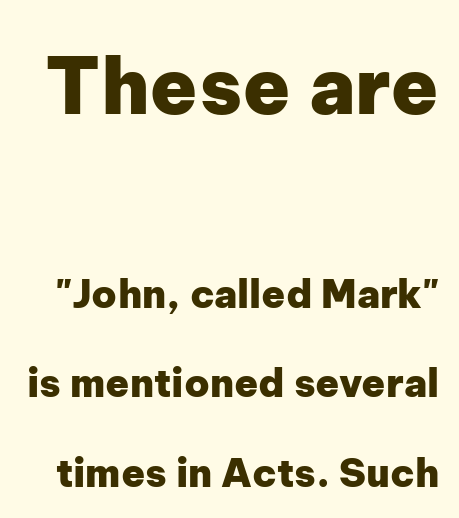
Top chunk: large. Bottom chunk: small. A typesetter would call this proportional, since set widths differ per character. Style check: upright. Look at the tracking — it's just the regular setting, nothing added. Has an underline been added? It has not. In terms of leading, this rendering errs on the spacious side.
